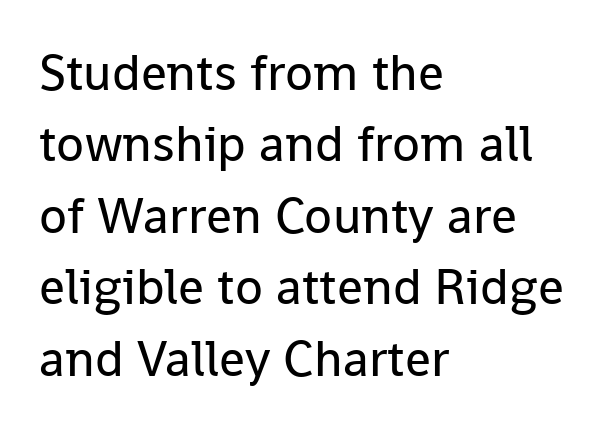
{"serif": "no", "italic": "no", "bold": "no", "weight": "regular", "width": "normal", "stroke_contrast": "low", "x_height": "medium", "monospaced": "no", "underline": "no", "align": "left", "line_spacing": "normal", "line_spacing_ratio": 1.4, "letter_spacing": "normal", "letter_spacing_em": 0.0, "glyph_px": 51}
